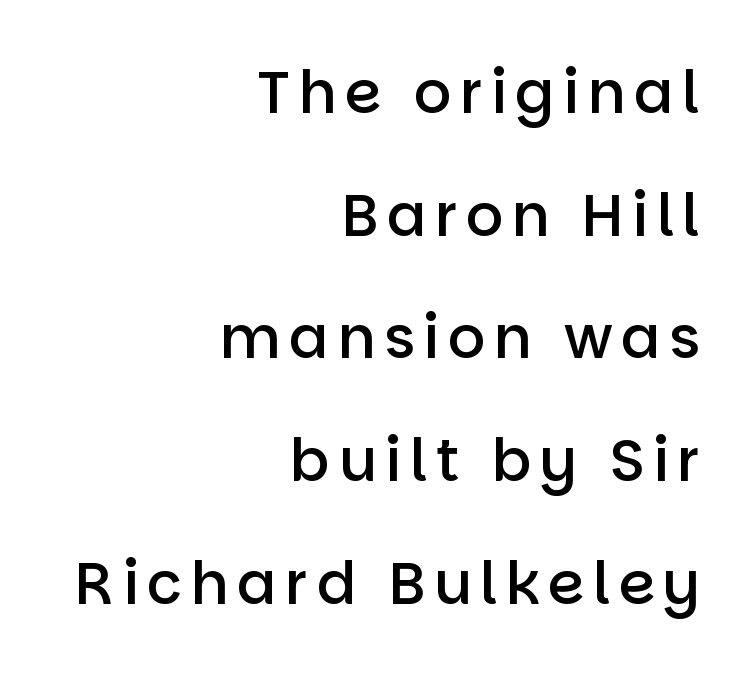
In terms of letterform style, serifs are entirely absent. Caption: semibold face, moderately heavy strokes. The words here are not underlined. You could not count columns in this text — the font is proportionally spaced. Quick note: not italic, upright.
